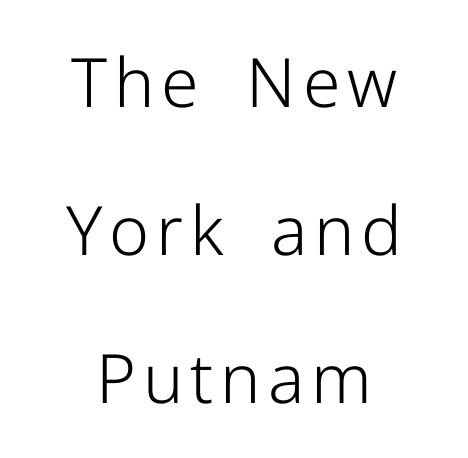
Every stem runs plumb, perpendicular to the baseline. This sample has the flowing, uneven cadence of proportional lettering. Is the stroke heavy? The answer is a plain regular-or-lighter. Summary of vertical rhythm: relaxed, with wide interline spacing. The paragraph has two soft edges and a firm central axis.
